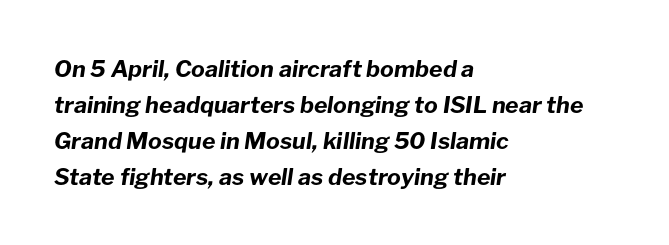
Q: Is the text bold? A: Yes.
Q: Is the text italic (slanted)? A: Yes, it leans right by about 8 degrees.
Q: Is the text underlined? A: No.
Q: How is the paragraph aligned? A: Left-aligned.
Q: Is the spacing between letters normal or unusually wide? A: Normal.
Q: Is the spacing between lines tight, normal or loose? A: Normal.
